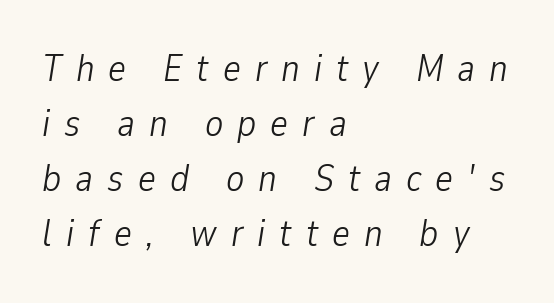
Glance below the letters and you will spot only blank space. Compared with typical body copy, the letter spacing here is much looser. Alignment: flush left. Varying glyph widths throughout — classic text-font behaviour.
